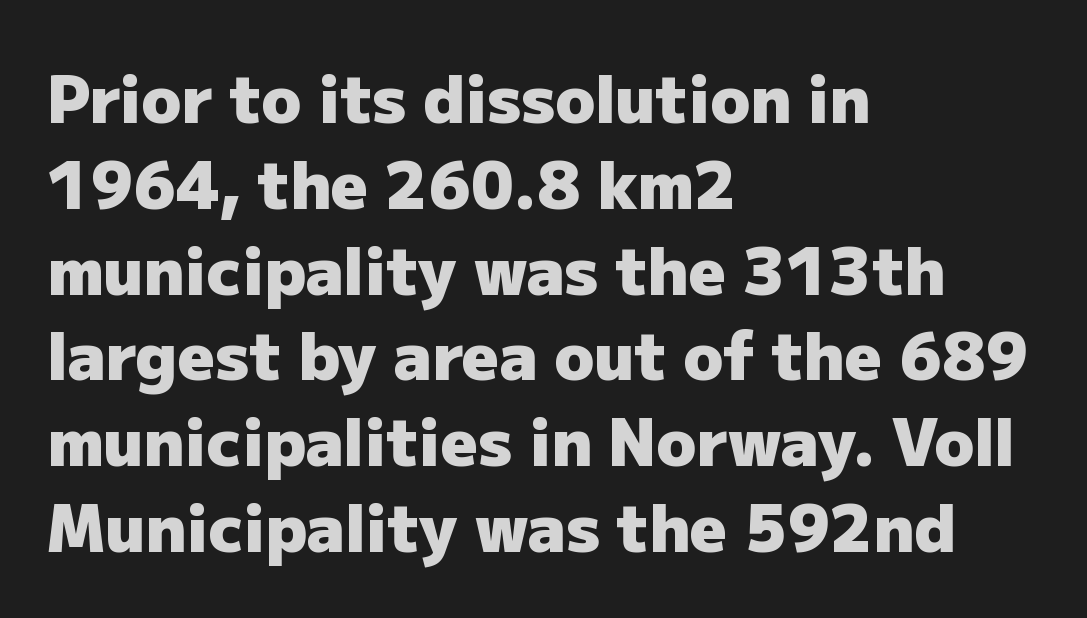
Q: Is the text bold? A: Yes.
Q: Is the text italic (slanted)? A: No, it is upright.
Q: Is the typeface a serif or a sans-serif typeface? A: Sans-serif.
Q: Is the text underlined? A: No.
Q: How is the paragraph aligned? A: Left-aligned.
Q: Is the spacing between letters normal or unusually wide? A: Normal.
Q: Is the spacing between lines tight, normal or loose? A: Normal.
Q: Width (condensed, normal, or wide)? A: Normal.
Q: Stroke contrast? A: Low.
Q: x-height? A: Medium.
Q: Monospaced? A: No.
